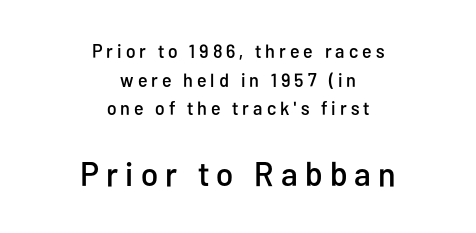
{"serif": "no", "italic": "no", "width": "condensed", "stroke_contrast": "low", "x_height": "medium", "monospaced": "no", "underline": "no", "align": "center", "line_spacing": "normal", "line_spacing_ratio": 1.51, "letter_spacing": "wide", "letter_spacing_em": 0.21, "larger_block": "second", "size_ratio": 1.79, "glyph_px": 34}
